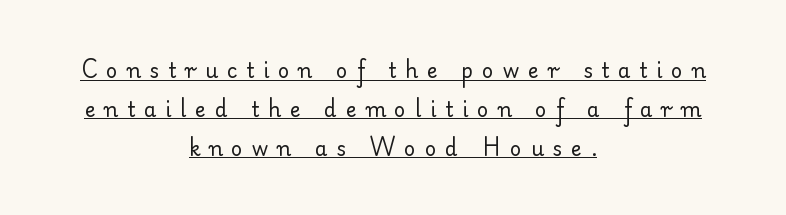
Q: Is the text bold? A: No.
Q: Is the text italic (slanted)? A: No, it is upright.
Q: Is the text underlined? A: Yes.
Q: How is the paragraph aligned? A: Centered.
Q: Is the spacing between letters normal or unusually wide? A: Unusually wide.
Q: Is the spacing between lines tight, normal or loose? A: Loose.
